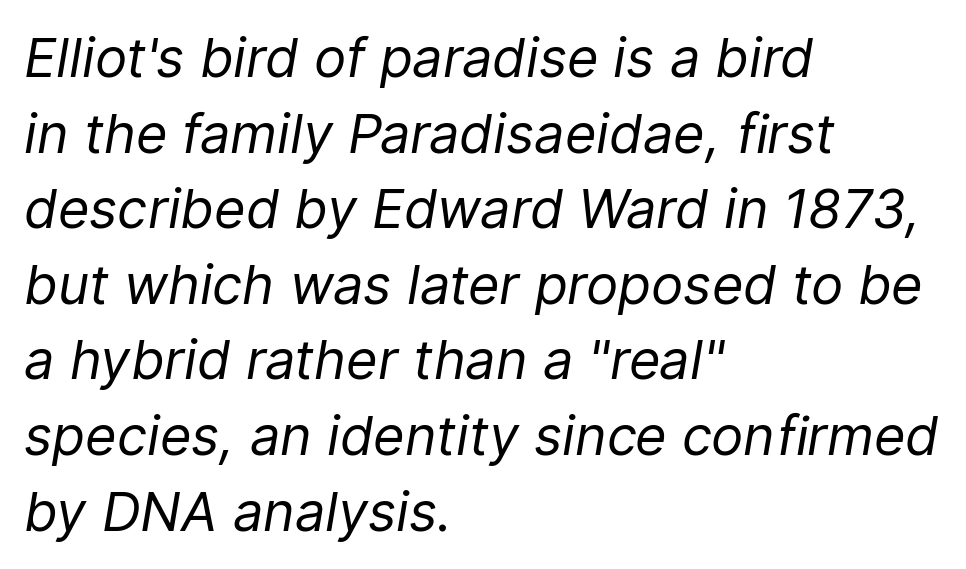
The image shows 54 px regular-weight type, italic (leaning right); set left-aligned, normal line spacing (1.4x), normal letter spacing, not underlined; low stroke contrast and a medium x-height.
